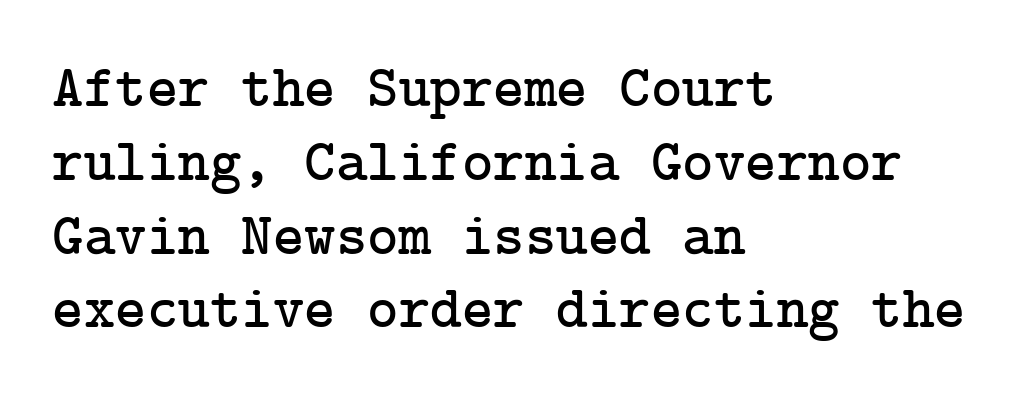
Honestly, the letter spacing is just normal — you wouldn't notice it. The paragraph shown leans on its left margin. The designer went with a serif here, giving each stem small feet. Vertical strokes here are truly vertical.
